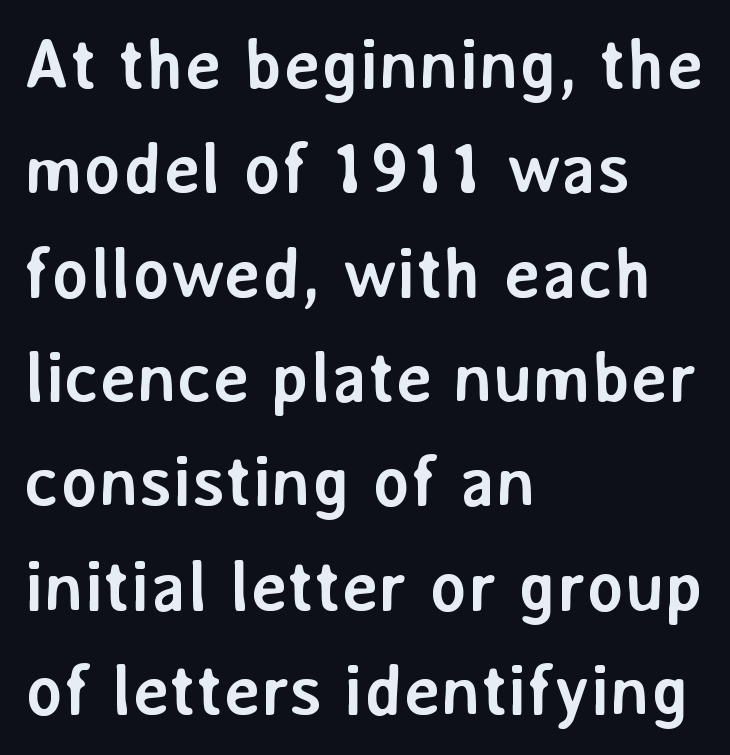
Q: Is the text bold? A: Yes.
Q: Is the text italic (slanted)? A: No, it is upright.
Q: Is the typeface a serif or a sans-serif typeface? A: Sans-serif.
Q: Is the text underlined? A: No.
Q: How is the paragraph aligned? A: Left-aligned.
Q: Is the spacing between letters normal or unusually wide? A: Normal.
Q: Is the spacing between lines tight, normal or loose? A: Normal.
Q: Width (condensed, normal, or wide)? A: Normal.
Q: Stroke contrast? A: Low.
Q: x-height? A: Medium.
Q: Monospaced? A: No.
